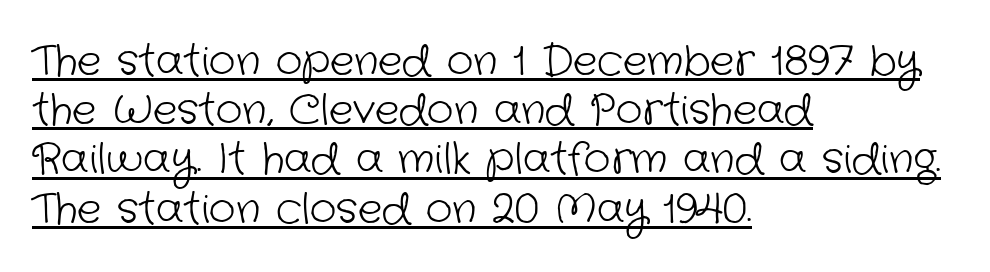
Varying glyph widths throughout — classic text-font behaviour. Does extra space separate the letters? No, they use regular spacing. Bold? No — there's no thickening of the strokes. Is this a sans? Yes — the strokes have no serifs. Which margin do the lines hug? The left one — the right edge is uneven. Beneath each row of characters lies a ruled line.
